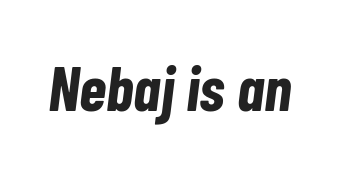
The image shows 63 px bold, condensed type, italic (leaning right); set normal letter spacing, not underlined; low stroke contrast and a medium x-height.
